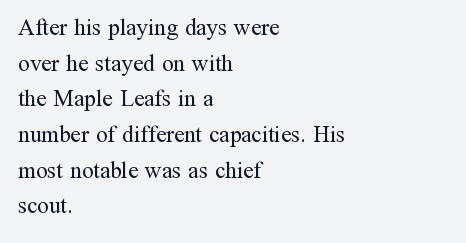
The image shows 23 px text type, upright; set left-aligned, normal line spacing (1.55x), normal letter spacing, not underlined.
